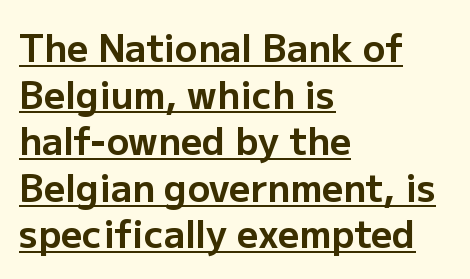
{"serif": "no", "italic": "no", "bold": "yes", "weight": "bold", "width": "normal", "stroke_contrast": "low", "x_height": "medium", "monospaced": "no", "underline": "yes", "align": "left", "line_spacing": "normal", "line_spacing_ratio": 1.26, "letter_spacing": "normal", "letter_spacing_em": 0.0, "glyph_px": 37}
